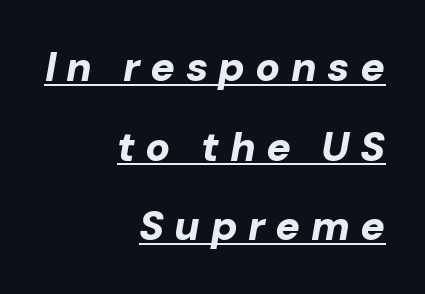
{"italic": "yes", "lean": "right", "slant_degrees": 10, "bold": "yes", "weight": "bold", "width": "normal", "stroke_contrast": "low", "x_height": "medium", "monospaced": "no", "underline": "yes", "align": "right", "line_spacing": "loose", "line_spacing_ratio": 1.94, "letter_spacing": "wide", "letter_spacing_em": 0.25, "glyph_px": 41}
